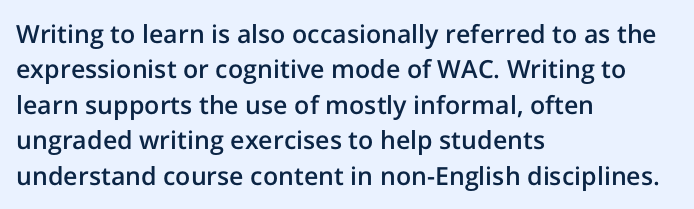
Every letter is mildly thick-stroked: semibold rather than bold. The passage is arranged the way most books set body copy — flush left. The axis of the letterforms is exactly vertical. The rendering uses a moderate line-height, typical for paragraphs.
